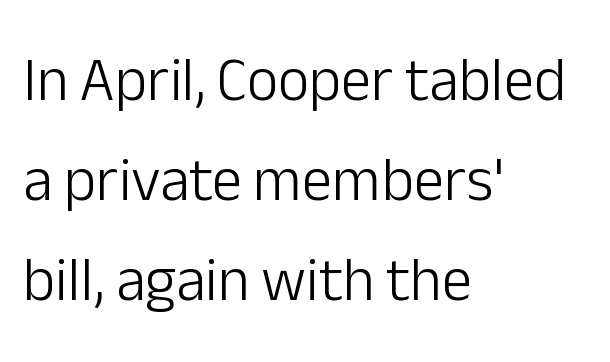
Think of a printed novel: that variable character pitch is what you see here. Font category for this specimen: sans-serif. The words here are not underlined. Stems and bowls with no extra thickness — not bold. Leading matches the norm, producing a regular column. Visually the block forms a straight wall on the left and a jagged coastline on the right.
